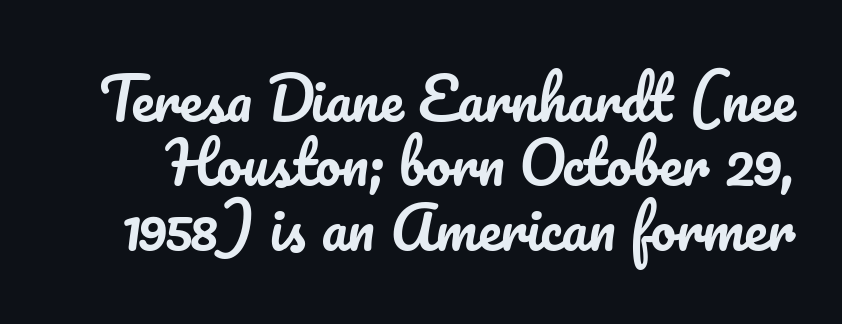
Q: Is the text italic (slanted)? A: Yes.
Q: Is the text underlined? A: No.
Q: Is the spacing between letters normal or unusually wide? A: Normal.
Q: Is the spacing between lines tight, normal or loose? A: Tight.
Q: Width (condensed, normal, or wide)? A: Normal.
Q: Stroke contrast? A: Low.
Q: x-height? A: Small.
Q: Monospaced? A: No.
